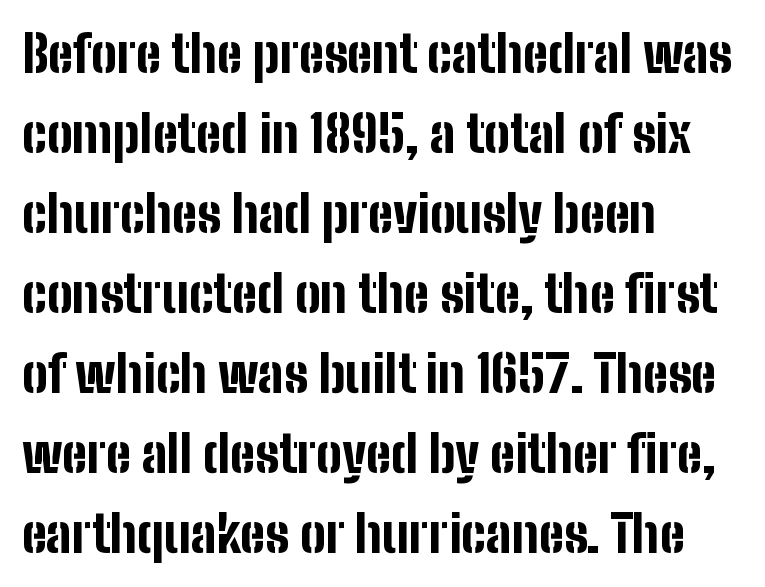
{"serif": "no", "italic": "no", "bold": "yes", "weight": "bold", "width": "condensed", "stroke_contrast": "low", "x_height": "medium", "monospaced": "no", "underline": "no", "align": "left", "line_spacing": "normal", "line_spacing_ratio": 1.57, "letter_spacing": "normal", "letter_spacing_em": 0.0, "glyph_px": 51}
